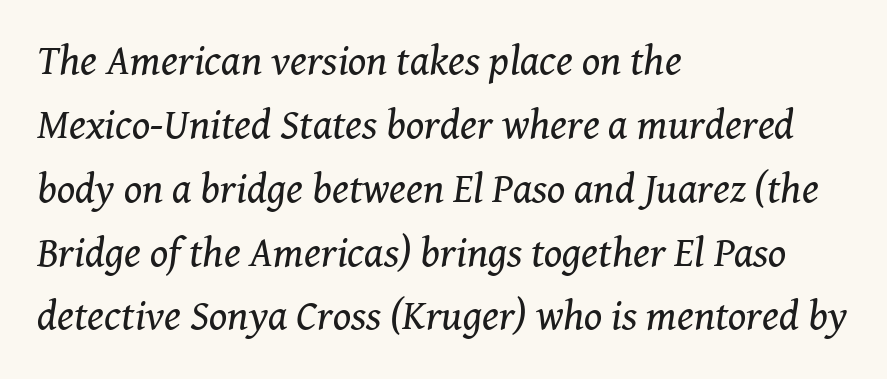
What stands out about the letter spacing? Nothing — it is the standard amount. Stem width sits at or under what a default text font uses. The rendering uses natural spacing where letterforms have individual widths. Looking at the ascenders, they clearly lean. In CSS terms this would be text-align: left. The rendering uses a moderate line-height, typical for paragraphs.
